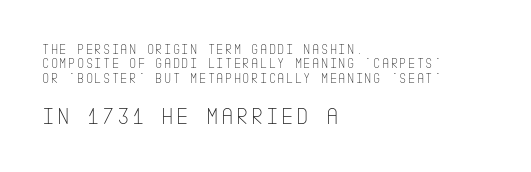
Q: Is the text bold? A: No.
Q: Is the text italic (slanted)? A: No, it is upright.
Q: Is the text underlined? A: No.
Q: How is the paragraph aligned? A: Left-aligned.
Q: Is the spacing between lines tight, normal or loose? A: Tight.
Q: Which block of text is set in a larger size, the first (top) or the second (bottom)? A: The second (bottom) one.
